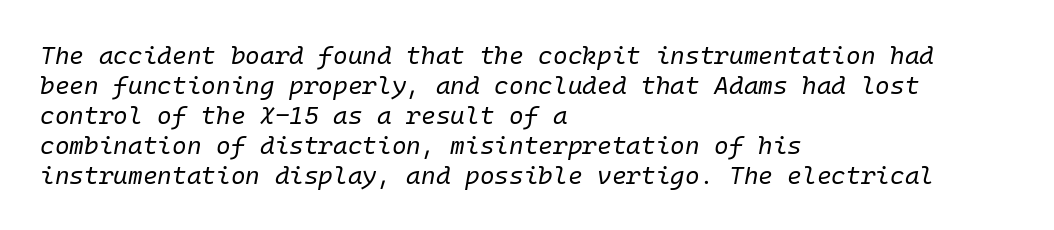
{"italic": "yes", "lean": "right", "slant_degrees": 10, "bold": "no", "underline": "no", "align": "left", "line_spacing_ratio": 1.2, "letter_spacing": "normal", "letter_spacing_em": 0.0, "glyph_px": 25}
